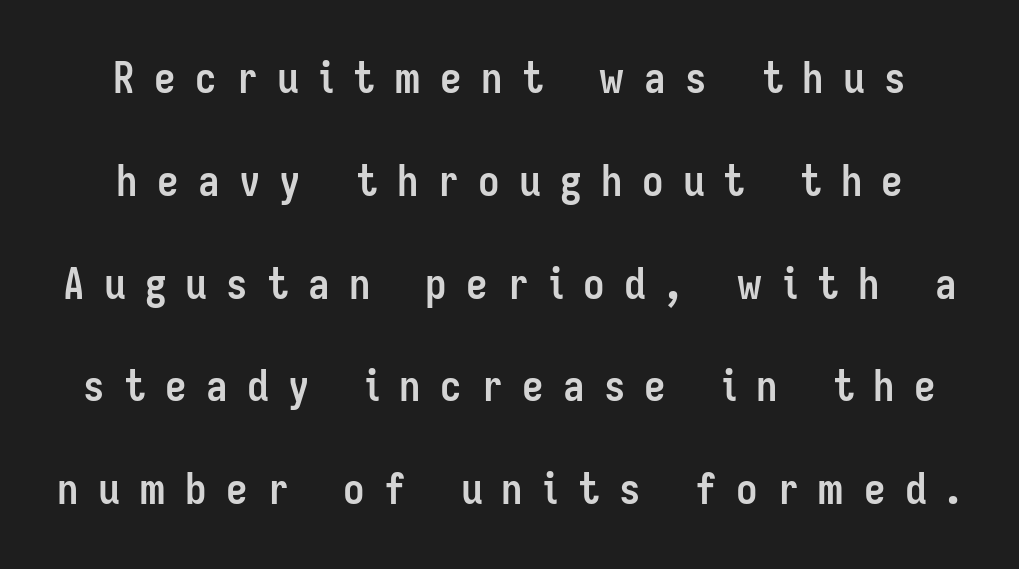
{"serif": "no", "italic": "no", "bold": "yes", "weight": "semibold", "width": "condensed", "stroke_contrast": "low", "x_height": "medium", "monospaced": "no", "underline": "no", "line_spacing": "loose", "line_spacing_ratio": 2.39, "letter_spacing": "wide", "letter_spacing_em": 0.45, "glyph_px": 43}
